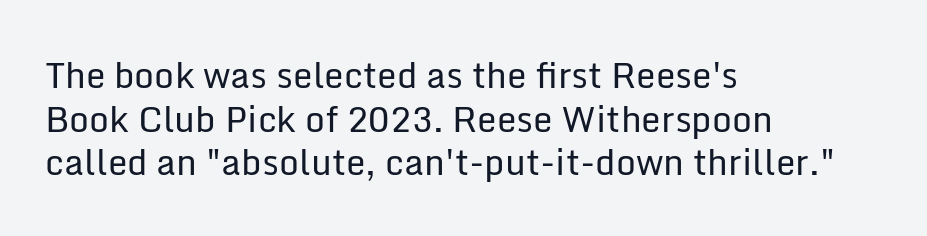
Q: Is the text bold? A: No.
Q: Is the text italic (slanted)? A: No, it is upright.
Q: Is the typeface a serif or a sans-serif typeface? A: Sans-serif.
Q: Is the text underlined? A: No.
Q: How is the paragraph aligned? A: Left-aligned.
Q: Is the spacing between letters normal or unusually wide? A: Normal.
Q: Is the spacing between lines tight, normal or loose? A: Normal.
Q: Width (condensed, normal, or wide)? A: Normal.
Q: Stroke contrast? A: Low.
Q: x-height? A: Medium.
Q: Monospaced? A: No.
